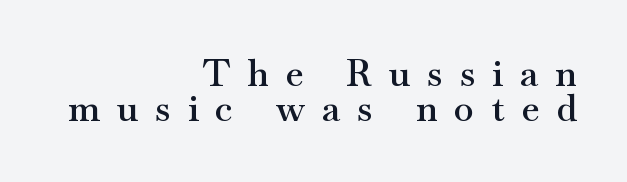
The image shows 36 px semibold, wide serif type, upright; set right-aligned, tight line spacing (0.96x), unusually wide letter spacing (+0.48 em), not underlined; medium stroke contrast and a small x-height.
